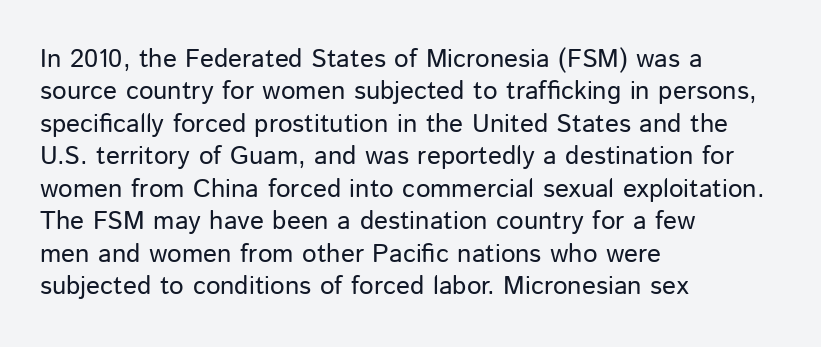
Line spacing here is normal. Nobody touched the tracking dial on this one. Quick note: underline off. Designer's note — italics off, roman on. The lines are quadded left.
